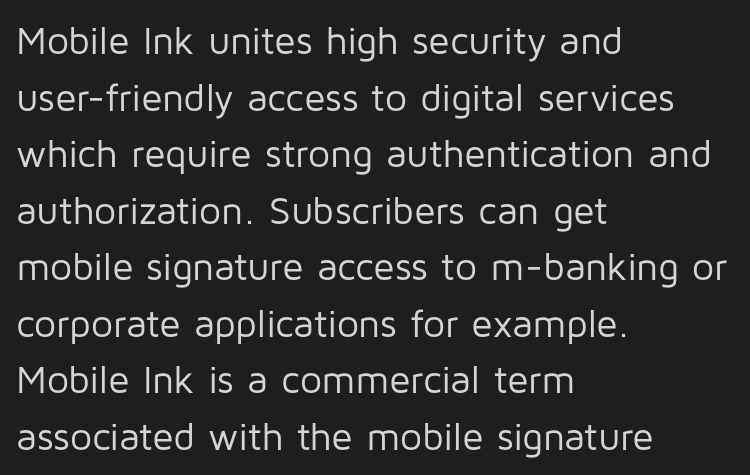
{"serif": "no", "italic": "no", "bold": "no", "weight": "regular", "width": "normal", "stroke_contrast": "low", "x_height": "medium", "monospaced": "no", "underline": "no", "align": "left", "line_spacing": "normal", "line_spacing_ratio": 1.45, "letter_spacing": "normal", "letter_spacing_em": 0.0, "glyph_px": 39}
